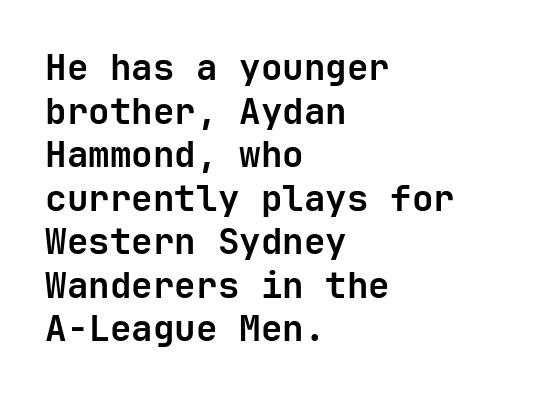
The image shows 36 px semibold sans-serif type, upright; set left-aligned, line spacing 1.21x, normal letter spacing, not underlined; low stroke contrast and a medium x-height.
